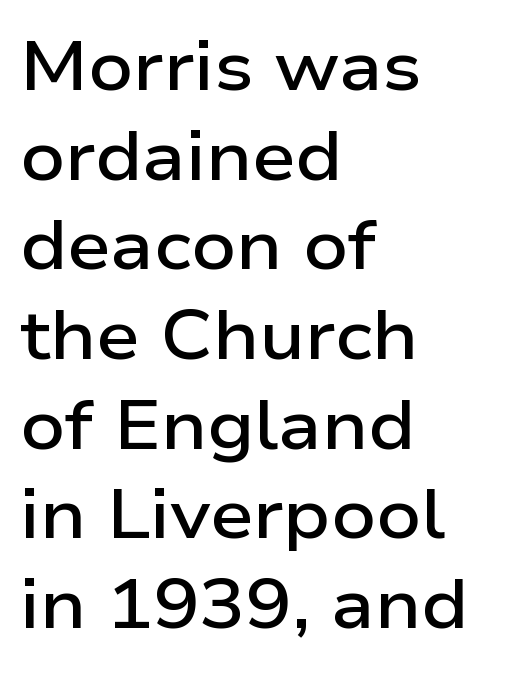
The lettering stays uniformly vertical, giving the passage a roman look. Tracking here is standard; glyphs follow each other at the usual distance. Summary of weight: moderately heavy, a semibold. The foot of each line stays bare and open. Does the copy run flush right? No — it runs flush left. Examine the stroke ends and you'll find no serifs.
